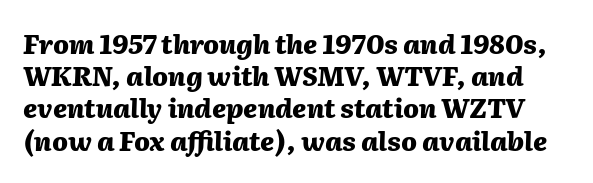
Compared with typical body copy, the letter spacing here is the same. On the weight axis this lands at bold, roughly 700. When letters slant like this, we call the style italic. Check the space under the baseline: it is left empty.
